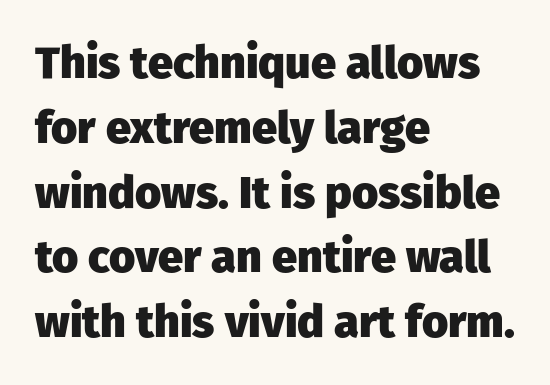
The image shows 45 px heavy sans-serif type, upright; set left-aligned, normal line spacing (1.44x), normal letter spacing, not underlined; low stroke contrast and a medium x-height.
